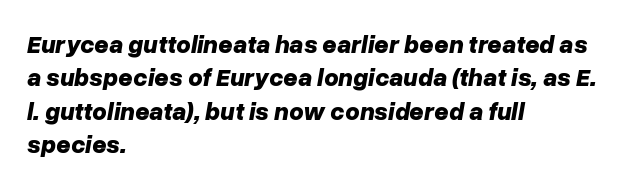
{"italic": "yes", "lean": "right", "slant_degrees": 10, "bold": "yes", "underline": "no", "align": "left", "line_spacing": "normal", "line_spacing_ratio": 1.34, "letter_spacing": "normal", "letter_spacing_em": 0.0, "glyph_px": 25}
